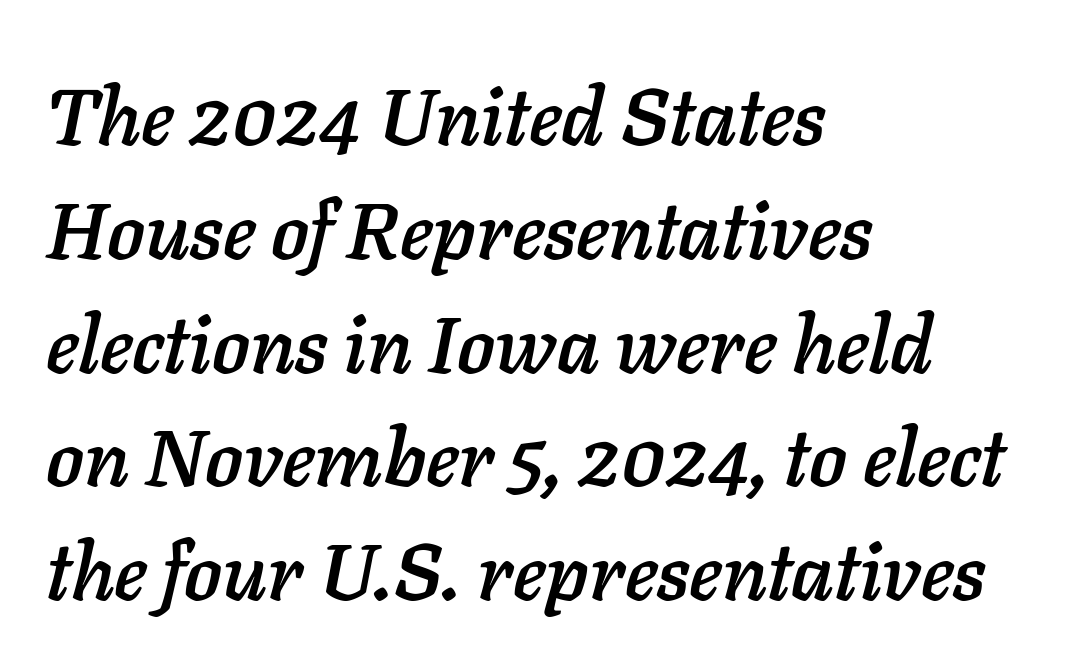
Q: Is the text italic (slanted)? A: Yes, it leans right by about 11 degrees.
Q: Is the text underlined? A: No.
Q: How is the paragraph aligned? A: Left-aligned.
Q: Is the spacing between letters normal or unusually wide? A: Normal.
Q: Is the spacing between lines tight, normal or loose? A: Normal.
Q: Width (condensed, normal, or wide)? A: Normal.
Q: Stroke contrast? A: Low.
Q: x-height? A: Medium.
Q: Monospaced? A: No.
